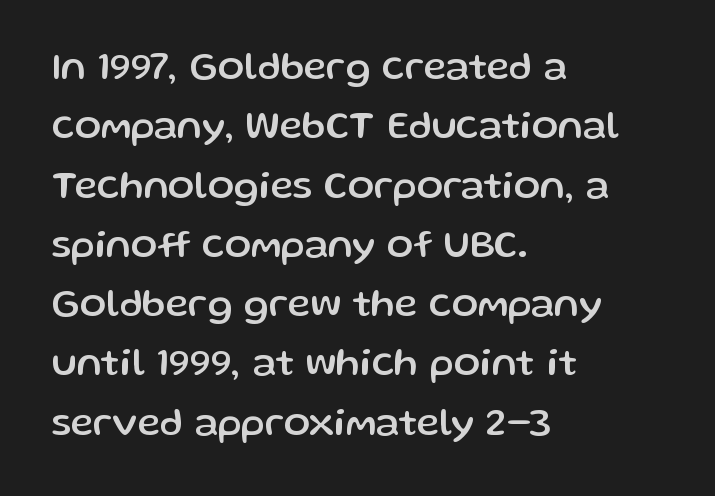
Lines of text with bare space underneath. Leftover space on each line is placed entirely after the last word. Italic? Not at all — the glyphs are vertical. The line-height multiplier appears to be the usual default.
